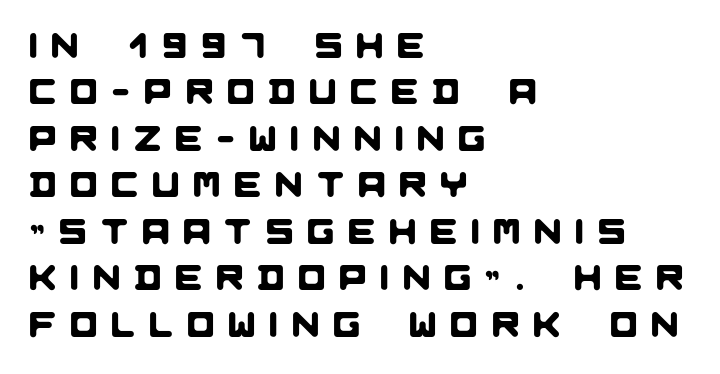
{"serif": "no", "width": "normal", "stroke_contrast": "low", "x_height": "large", "monospaced": "no", "underline": "no", "align": "left", "line_spacing": "normal", "line_spacing_ratio": 1.29, "letter_spacing": "wide", "letter_spacing_em": 0.39, "glyph_px": 36}
